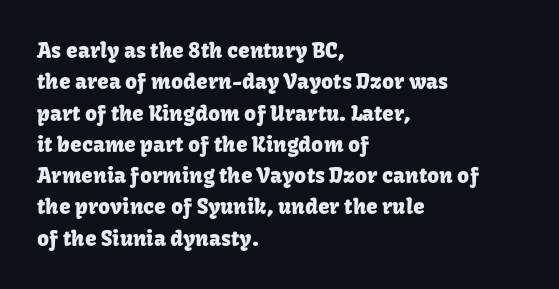
The compositor pushed each line to the left boundary. The designer left line spacing at the default. The rendering keeps characters at their native spacing. No italicization has been applied; the sample stays upright. Clear beneath every line of the passage.
